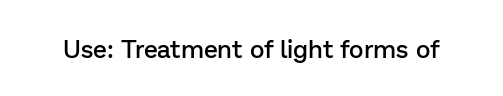
The letters stand upright; this is a roman face. Words appear dense and cohesive because spacing is normal. What weight is shown? A semibold, between regular and bold. The passage shown is not underscored anywhere.
